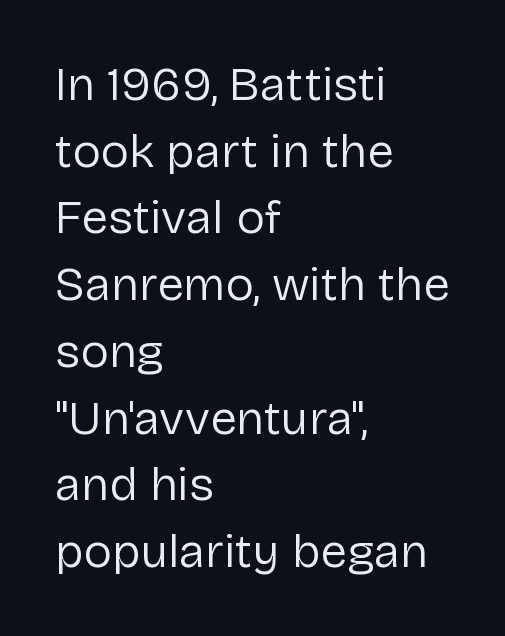
This reads as an unemphasized weight, regular at the heaviest. The space beneath each line is pristine and unruled. Characters remain perfectly vertical along every line. Caption: standard tracking, unaltered. These lines are rendered in a variable-pitch font. Short and long lines alike share a common starting point at left.
